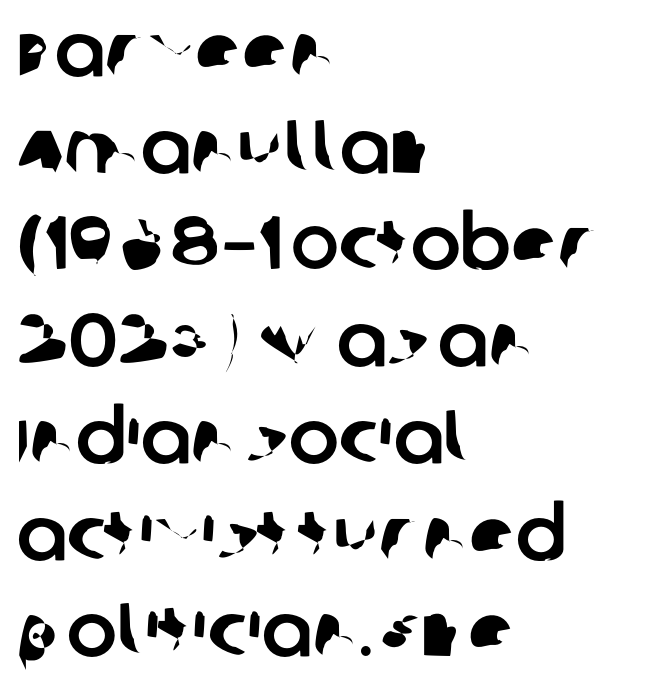
Character widths vary here, with narrow letters taking less room than wide ones. Look at the tracking — it's just the regular setting, nothing added. The string is rendered with underlining switched off. Normally led — the rows are evenly, conventionally spaced.
